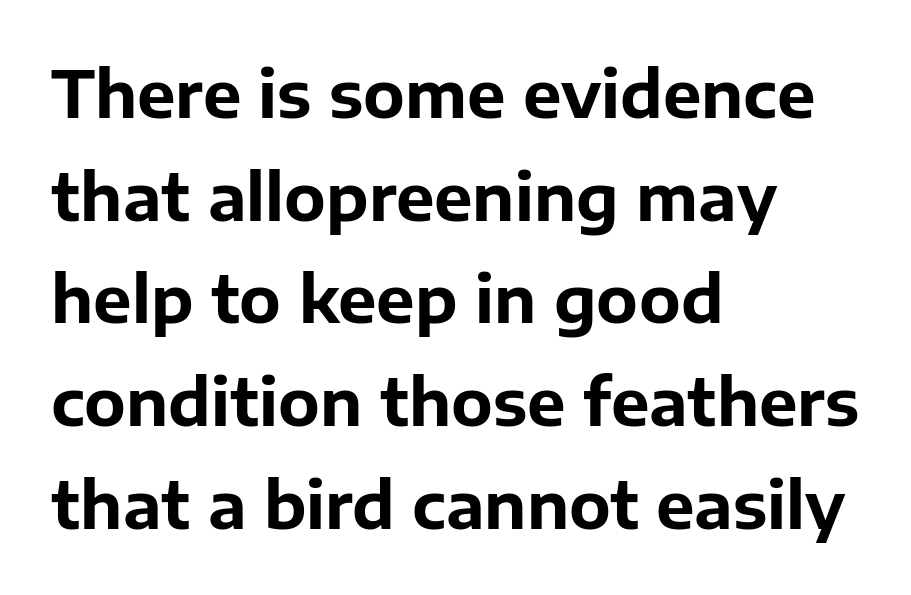
The image shows 65 px bold sans-serif type, upright; set left-aligned, normal line spacing (1.58x), normal letter spacing, not underlined; low stroke contrast and a medium x-height.
